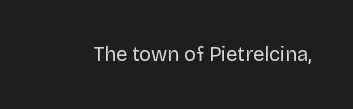
Posture: upright roman. Short note: letters normally spaced. The weight would be labelled regular, book, light, or lighter still. Lines of text with bare space underneath.
